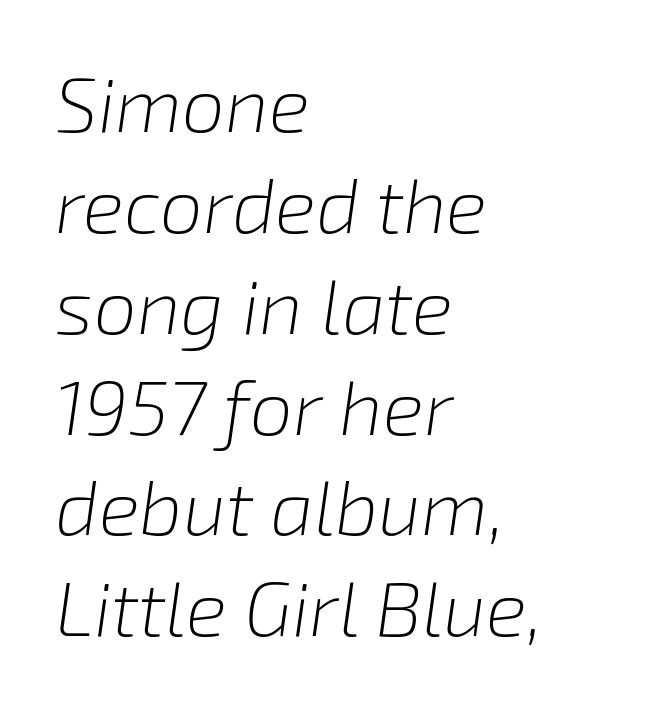
Typeset ragged right — the left edge is the straight one. Anything drawn beneath the words? Only blank space. If you drew a line through each stem, it would be angled. These lines are rendered in a variable-pitch font. Students, observe: this is what conventionally led text looks like. Look at the tracking — it's just the regular setting, nothing added.
